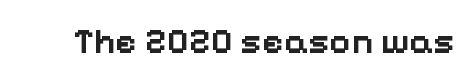
The image shows 37 px semibold sans-serif type, upright; set normal letter spacing, not underlined; low stroke contrast and a medium x-height.
